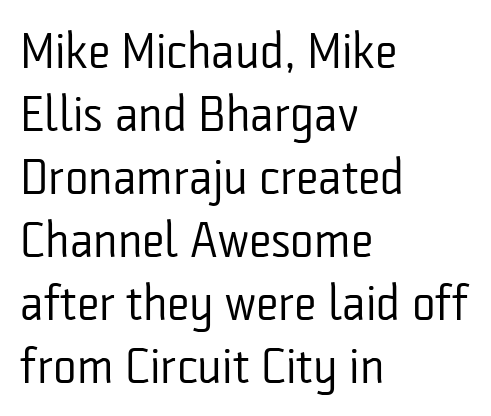
{"serif": "no", "italic": "no", "bold": "no", "weight": "regular", "width": "condensed", "stroke_contrast": "low", "x_height": "medium", "monospaced": "no", "underline": "no", "align": "left", "line_spacing": "normal", "line_spacing_ratio": 1.26, "letter_spacing": "normal", "letter_spacing_em": 0.0, "glyph_px": 50}
